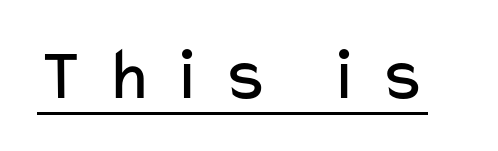
{"serif": "no", "italic": "no", "bold": "no", "weight": "regular", "width": "wide", "stroke_contrast": "low", "x_height": "medium", "monospaced": "no", "underline": "yes", "letter_spacing": "wide", "letter_spacing_em": 0.27, "glyph_px": 76}
